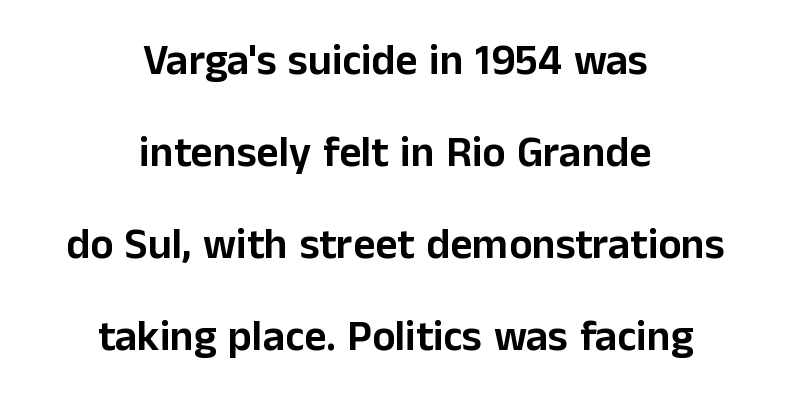
The image shows 43 px sans-serif type, upright; set centered, loose line spacing (2.14x), normal letter spacing, not underlined; low stroke contrast and a medium x-height.
